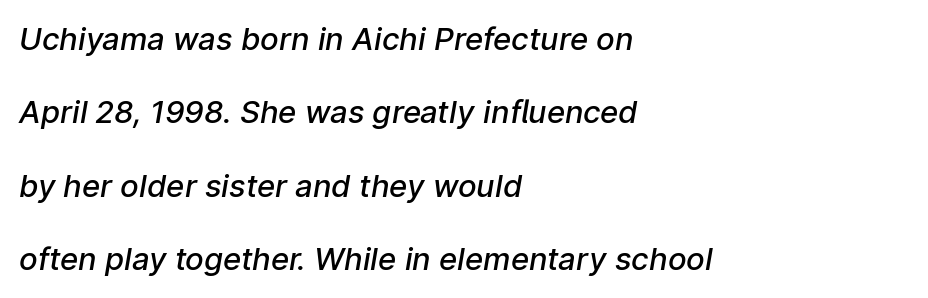
Q: Is the text bold? A: Semi-bold.
Q: Is the typeface a serif or a sans-serif typeface? A: Sans-serif.
Q: Is the text underlined? A: No.
Q: How is the paragraph aligned? A: Left-aligned.
Q: Is the spacing between letters normal or unusually wide? A: Normal.
Q: Is the spacing between lines tight, normal or loose? A: Loose.
Q: Width (condensed, normal, or wide)? A: Normal.
Q: Stroke contrast? A: Low.
Q: x-height? A: Medium.
Q: Monospaced? A: No.
